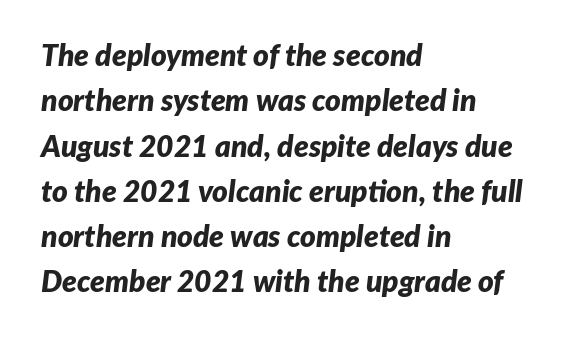
The image shows 30 px bold type, italic (leaning right); set left-aligned, normal line spacing (1.51x), normal letter spacing, not underlined; low stroke contrast and a medium x-height.
